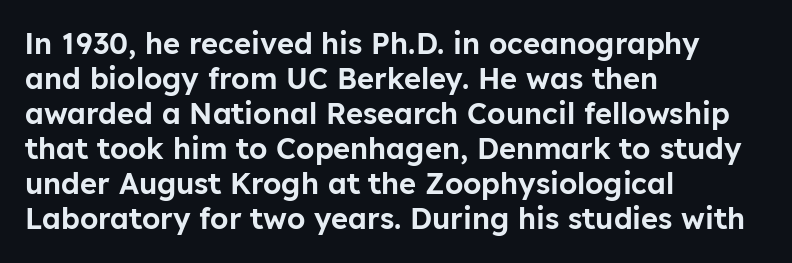
Notice how the stems are strictly vertical — no italics here. Character widths vary here, with narrow letters taking less room than wide ones. Letterform terminals end flat and unadorned throughout the passage. Observe the ordinary spacing: letters are neighbours, not strangers.
